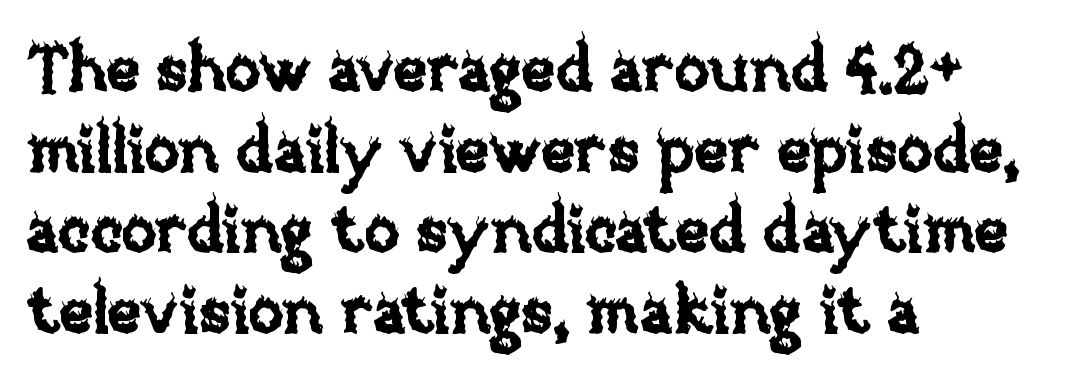
Q: Is the text italic (slanted)? A: No, it is upright.
Q: Is the text underlined? A: No.
Q: How is the paragraph aligned? A: Left-aligned.
Q: Is the spacing between letters normal or unusually wide? A: Normal.
Q: Width (condensed, normal, or wide)? A: Normal.
Q: Stroke contrast? A: Low.
Q: x-height? A: Large.
Q: Monospaced? A: No.
